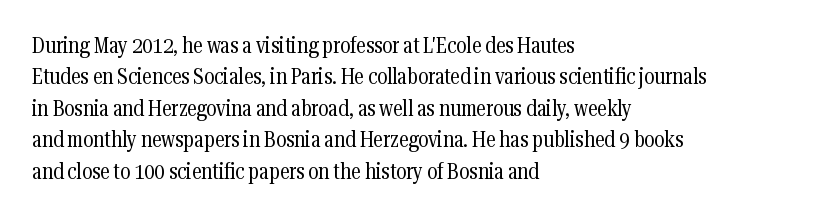
Q: Is the text bold? A: No.
Q: Is the text italic (slanted)? A: No, it is upright.
Q: Is the text underlined? A: No.
Q: How is the paragraph aligned? A: Left-aligned.
Q: Is the spacing between letters normal or unusually wide? A: Normal.
Q: Is the spacing between lines tight, normal or loose? A: Normal.
